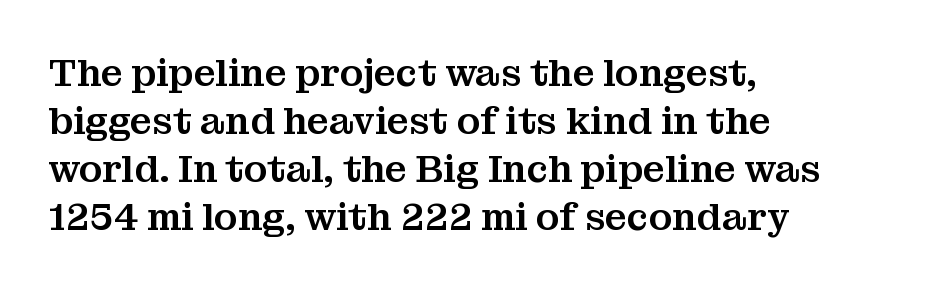
{"serif": "yes", "italic": "no", "width": "normal", "stroke_contrast": "medium", "x_height": "medium", "monospaced": "no", "underline": "no", "align": "left", "line_spacing": "normal", "line_spacing_ratio": 1.26, "letter_spacing": "normal", "letter_spacing_em": 0.0, "glyph_px": 38}
